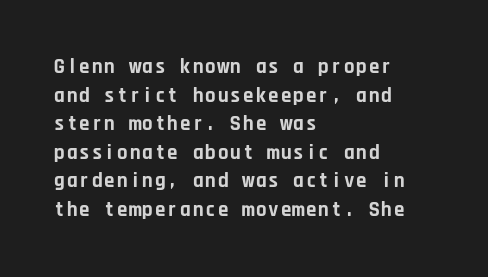
{"italic": "no", "bold": "yes", "underline": "no", "align": "left", "line_spacing": "normal", "line_spacing_ratio": 1.36, "letter_spacing": "normal", "letter_spacing_em": 0.0, "glyph_px": 21}
